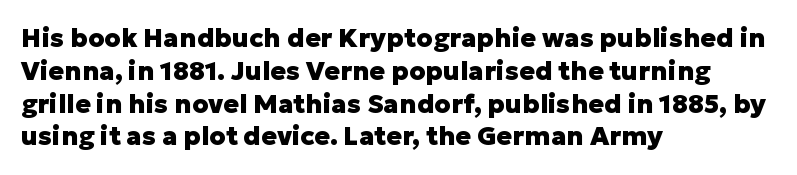
{"italic": "no", "bold": "yes", "underline": "no", "align": "left", "line_spacing": "normal", "line_spacing_ratio": 1.26, "letter_spacing": "normal", "letter_spacing_em": 0.0, "glyph_px": 26}
